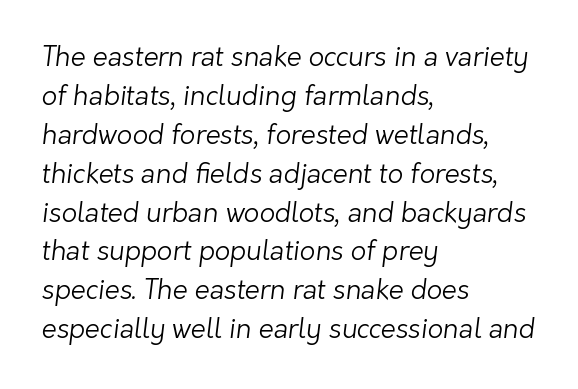
Q: Is the text bold? A: No.
Q: Is the text underlined? A: No.
Q: How is the paragraph aligned? A: Left-aligned.
Q: Is the spacing between letters normal or unusually wide? A: Normal.
Q: Is the spacing between lines tight, normal or loose? A: Normal.
